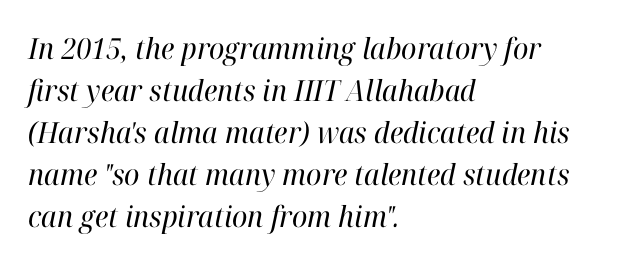
{"serif": "yes", "italic": "yes", "lean": "right", "slant_degrees": 12, "bold": "no", "weight": "regular", "width": "normal", "stroke_contrast": "high", "x_height": "medium", "monospaced": "no", "underline": "no", "align": "left", "line_spacing": "normal", "line_spacing_ratio": 1.45, "letter_spacing": "normal", "letter_spacing_em": 0.0, "glyph_px": 29}
